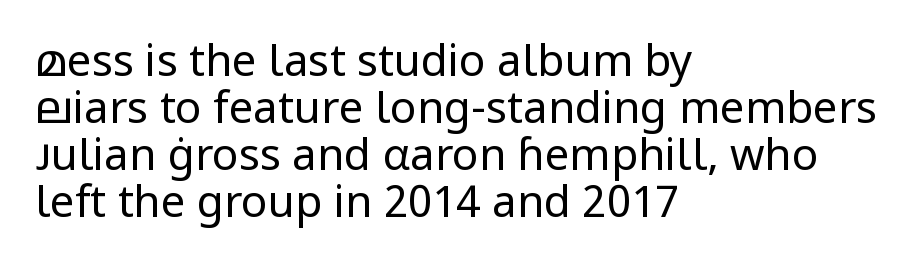
A light-to-regular cut is what we see here. Reading down the column, the eye jumps only a short way to each next line. The glyphs in this specimen are sans serif. The space beneath each line is pristine and unruled. The passage shown is typed in a proportional face where columns would drift. The lines in this sample share a left origin and differ only in where they stop.
